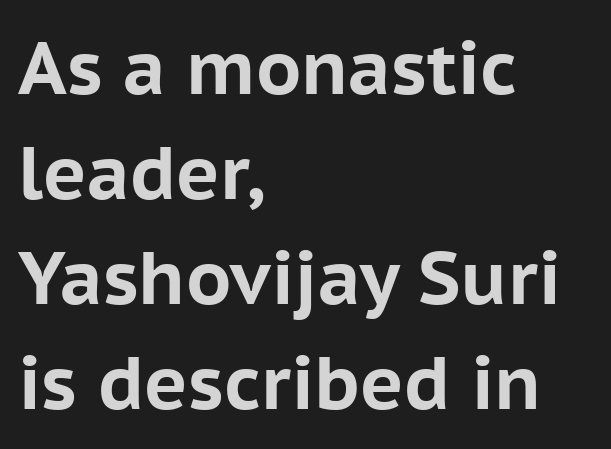
Q: Is the text bold? A: Yes.
Q: Is the text italic (slanted)? A: No, it is upright.
Q: Is the typeface a serif or a sans-serif typeface? A: Sans-serif.
Q: Is the text underlined? A: No.
Q: How is the paragraph aligned? A: Left-aligned.
Q: Is the spacing between letters normal or unusually wide? A: Normal.
Q: Is the spacing between lines tight, normal or loose? A: Normal.
Q: Width (condensed, normal, or wide)? A: Normal.
Q: Stroke contrast? A: Low.
Q: x-height? A: Medium.
Q: Monospaced? A: No.
